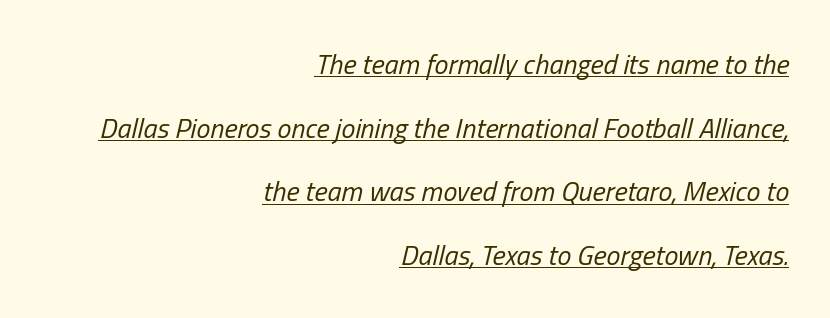
The block of text is sparse from top to bottom, with ample space between rows. Glance below the letters and you will spot a drawn line. The lettering tilts uniformly, giving the passage an italic look. Notice how the passage keeps a crisp vertical edge on the right only. These lines keep a tight, regular rhythm from letter to letter.
